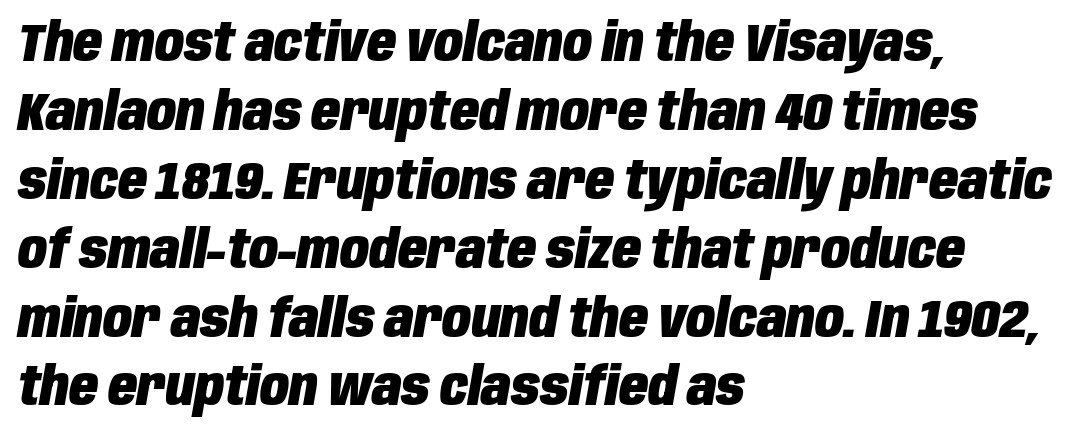
{"italic": "yes", "lean": "right", "slant_degrees": 10, "bold": "yes", "weight": "heavy", "width": "condensed", "stroke_contrast": "low", "x_height": "large", "monospaced": "no", "underline": "no", "align": "left", "line_spacing": "normal", "line_spacing_ratio": 1.3, "letter_spacing": "normal", "letter_spacing_em": 0.0, "glyph_px": 53}
